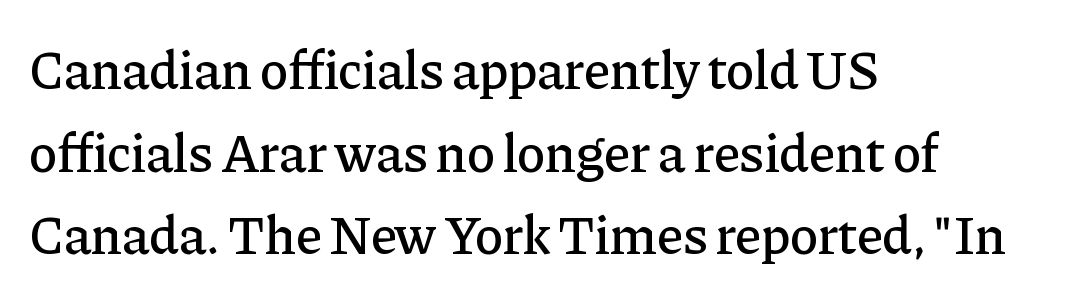
The compositor pushed each line to the left boundary. You can tell from the footed stems that serif type was used. The passage shown is typed in a proportional face where columns would drift. The strip under each line holds only bare page. The line-height multiplier appears to be the usual default. Characters remain perfectly vertical along every line.
